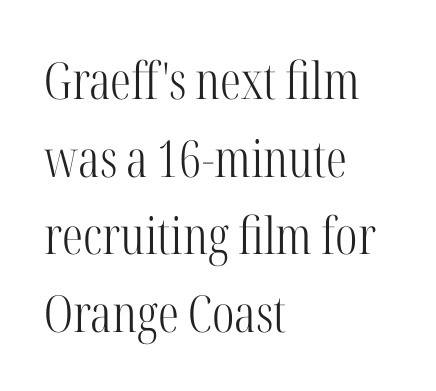
The image shows 51 px light, condensed serif type, upright; set left-aligned, normal line spacing (1.52x), normal letter spacing, not underlined; high stroke contrast and a medium x-height.
